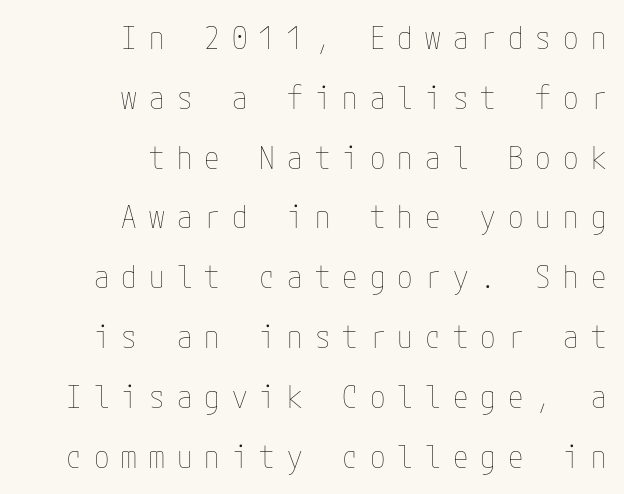
The image shows 31 px thin, condensed type, upright; set right-aligned, loose line spacing (1.93x), unusually wide letter spacing (+0.39 em), not underlined; low stroke contrast and a medium x-height.
